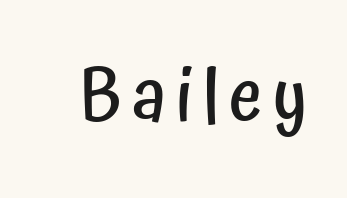
{"serif": "no", "italic": "no", "bold": "semi", "weight": "semibold", "width": "condensed", "stroke_contrast": "low", "x_height": "medium", "monospaced": "no", "underline": "no", "glyph_px": 72}
